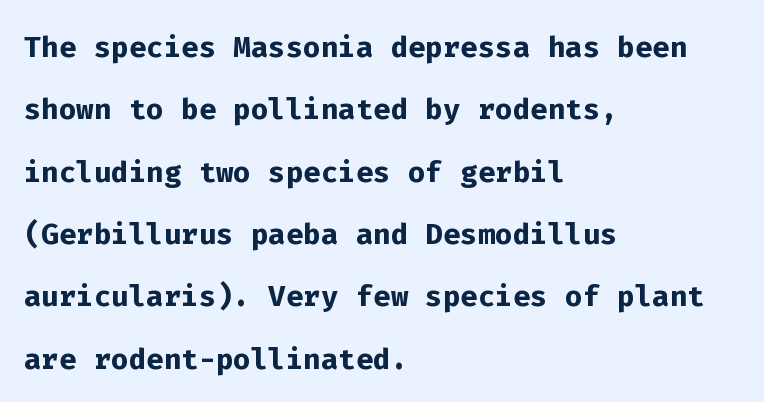
The image shows 41 px semibold sans-serif type, upright, monospaced; set left-aligned, normal line spacing (1.52x), normal letter spacing, not underlined; low stroke contrast and a medium x-height.
